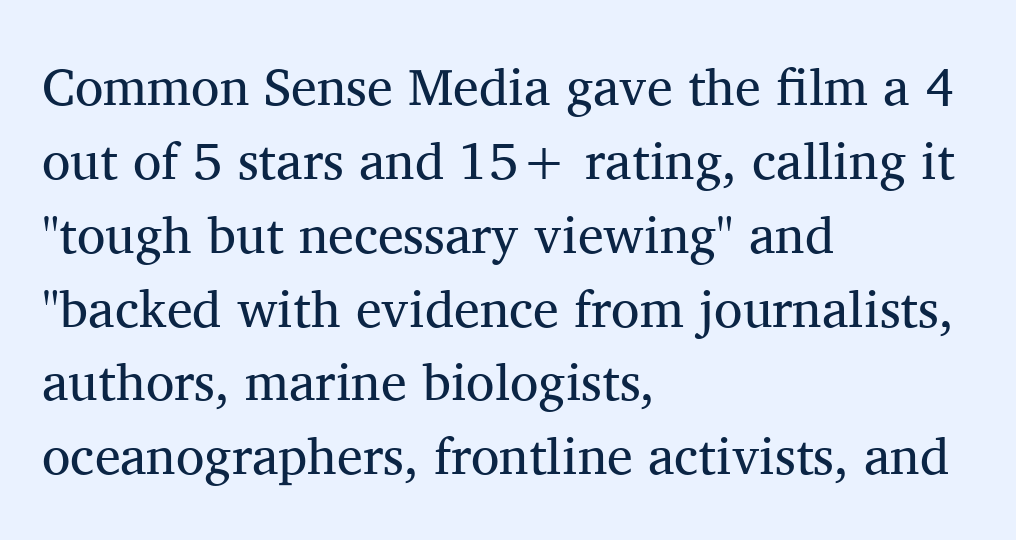
The type is set solid horizontally, with unmodified tracking. Alignment: flush left. Think of a printed novel: that variable character pitch is what you see here. In terms of posture, this sample is upright. The lines sit at an ordinary, default distance from one another. Ink coverage per letter is moderate at most.
